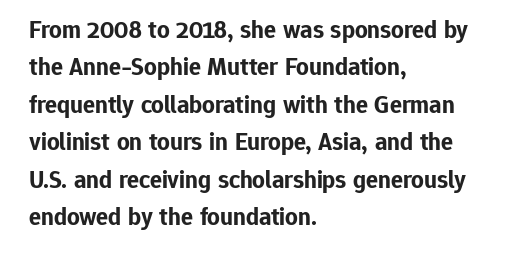
Baseline-to-baseline distance is the conventional proportion of letter height. The typesetter chose a ragged-right arrangement here. The zone under the glyphs is completely vacant. Typesetter's note: full bold, strokes at maximum text heaviness. In terms of posture, this sample is upright. The horizontal fit of the characters is conventional and even.
